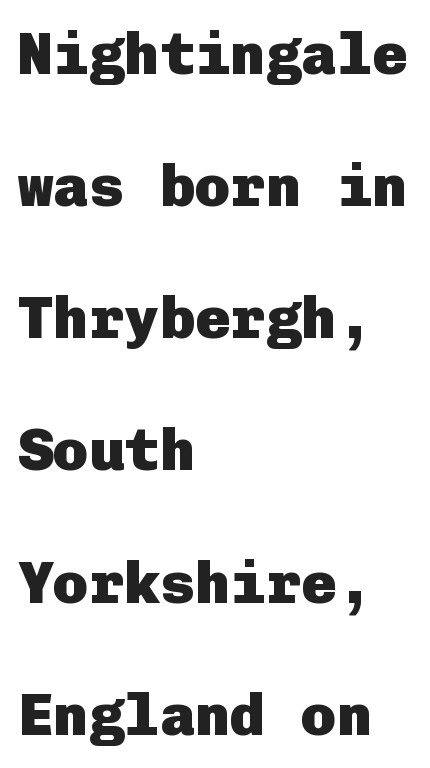
Does the type have serifs? No, each stem ends abruptly. The lettering stays uniformly vertical, giving the passage a roman look. Bold? Absolutely — the strokes are thick and heavy. The leading is generous, giving the passage an open texture. The baseline area is clear. Letter spacing: default.
